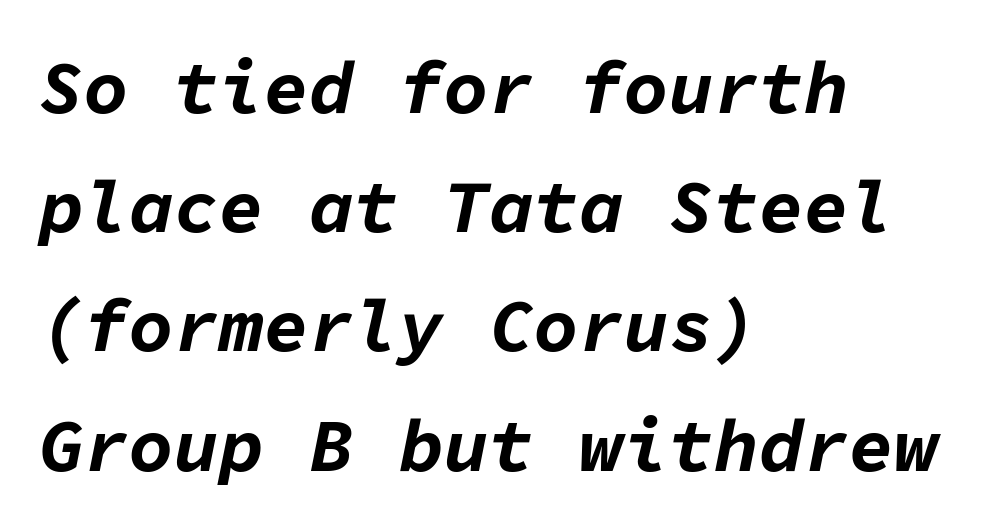
Q: Is the text bold? A: Yes.
Q: Is the text italic (slanted)? A: Yes, it leans right by about 11 degrees.
Q: Is the text underlined? A: No.
Q: How is the paragraph aligned? A: Left-aligned.
Q: Is the spacing between letters normal or unusually wide? A: Normal.
Q: Is the spacing between lines tight, normal or loose? A: Normal.
Q: Width (condensed, normal, or wide)? A: Normal.
Q: Stroke contrast? A: Low.
Q: x-height? A: Medium.
Q: Monospaced? A: Yes.
